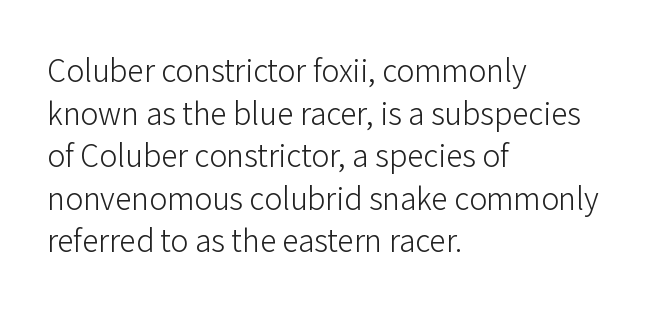
{"serif": "no", "italic": "no", "bold": "no", "weight": "light", "width": "normal", "stroke_contrast": "low", "x_height": "medium", "monospaced": "no", "underline": "no", "align": "left", "line_spacing": "normal", "line_spacing_ratio": 1.42, "letter_spacing": "normal", "letter_spacing_em": 0.0, "glyph_px": 30}
